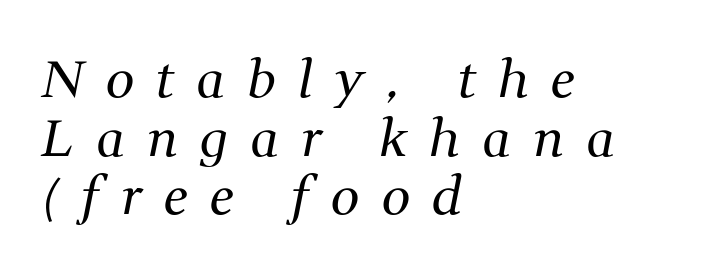
Q: Is the text bold? A: No.
Q: Is the text italic (slanted)? A: Yes, it leans right by about 11 degrees.
Q: Is the typeface a serif or a sans-serif typeface? A: Serif.
Q: Is the text underlined? A: No.
Q: How is the paragraph aligned? A: Left-aligned.
Q: Is the spacing between letters normal or unusually wide? A: Unusually wide.
Q: Is the spacing between lines tight, normal or loose? A: Tight.
Q: Width (condensed, normal, or wide)? A: Normal.
Q: Stroke contrast? A: Medium.
Q: x-height? A: Medium.
Q: Monospaced? A: No.
